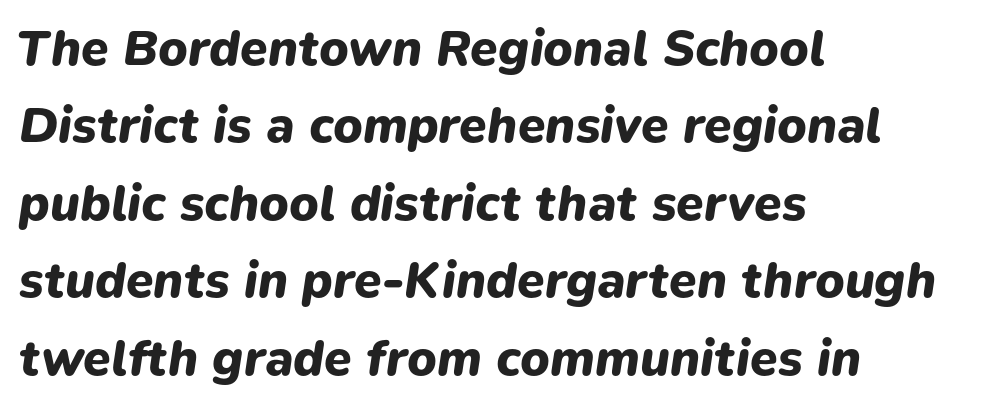
The image shows 50 px heavy type, italic (leaning right); set left-aligned, normal line spacing (1.55x), normal letter spacing, not underlined; low stroke contrast and a medium x-height.
